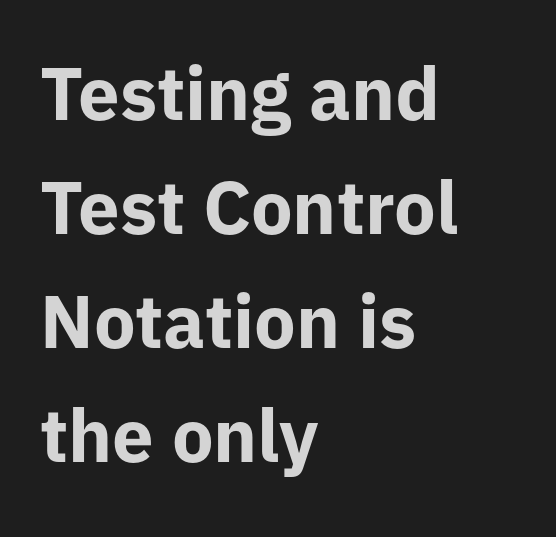
Pretty heavy lettering here — definitely bold. Caption: multi-line text, flush left, ragged right. These lines are rendered in a variable-pitch font. The rendering uses a moderate line-height, typical for paragraphs. A roman cut, with each character standing at attention.
